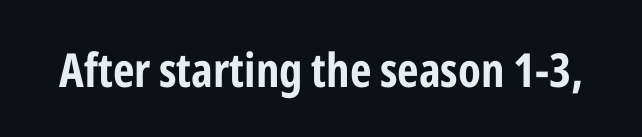
Has an underline been added? It has not. Tracking value appears to be zero — textbook default spacing. How heavy is the stroke? Heavy — this is a bold. The type family on display is of the sans-serif kind. Is this a fixed-width face? No — the glyphs have proportional, varying widths.
